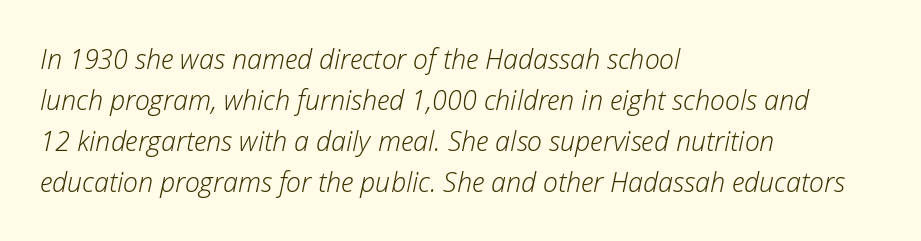
Q: Is the text bold? A: No.
Q: Is the text italic (slanted)? A: Yes, it leans right by about 12 degrees.
Q: Is the text underlined? A: No.
Q: How is the paragraph aligned? A: Left-aligned.
Q: Is the spacing between letters normal or unusually wide? A: Normal.
Q: Is the spacing between lines tight, normal or loose? A: Normal.
